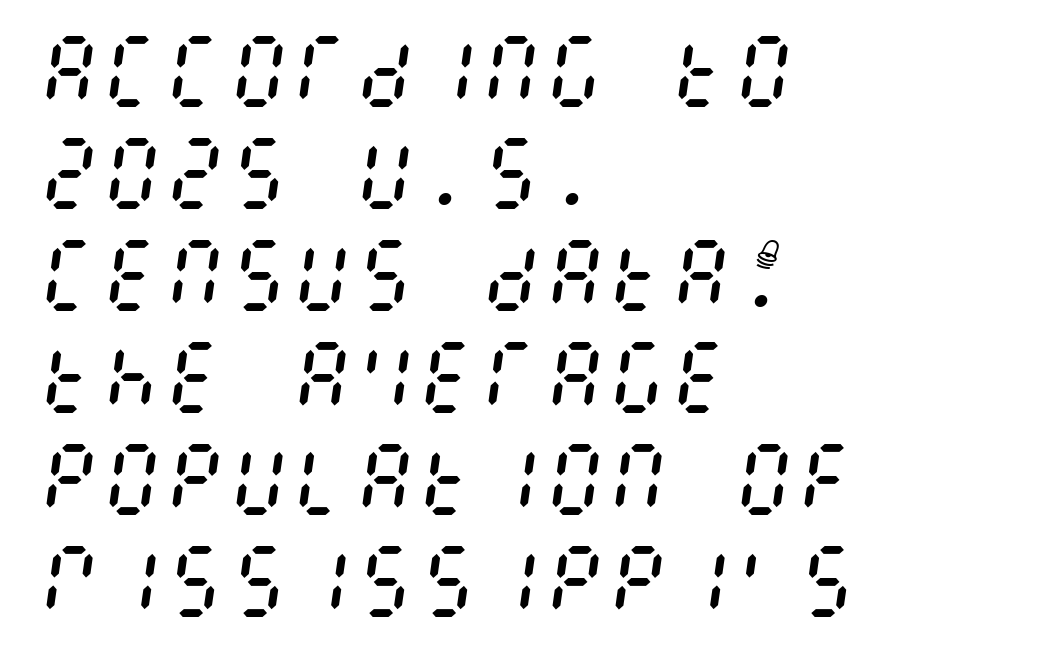
{"italic": "yes", "lean": "right", "slant_degrees": 8, "bold": "no", "weight": "regular", "width": "condensed", "stroke_contrast": "medium", "x_height": "large", "underline": "no", "align": "left", "line_spacing": "normal", "line_spacing_ratio": 1.29, "letter_spacing": "normal", "letter_spacing_em": 0.0, "glyph_px": 79}
